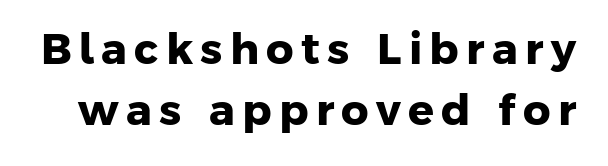
Q: Is the text bold? A: Yes.
Q: Is the typeface a serif or a sans-serif typeface? A: Sans-serif.
Q: Is the text underlined? A: No.
Q: Is the spacing between lines tight, normal or loose? A: Normal.
Q: Width (condensed, normal, or wide)? A: Normal.
Q: Stroke contrast? A: Low.
Q: x-height? A: Medium.
Q: Monospaced? A: No.
